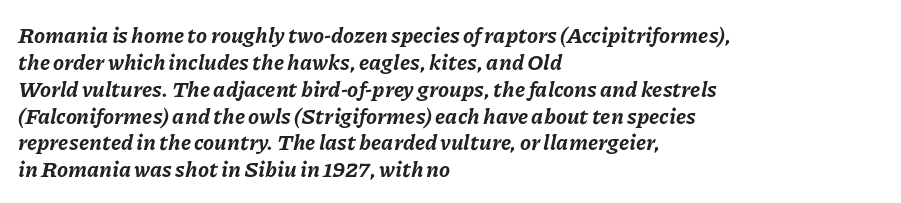
Q: Is the text bold? A: Yes.
Q: Is the text italic (slanted)? A: Yes, it leans right by about 11 degrees.
Q: Is the text underlined? A: No.
Q: How is the paragraph aligned? A: Left-aligned.
Q: Is the spacing between letters normal or unusually wide? A: Normal.
